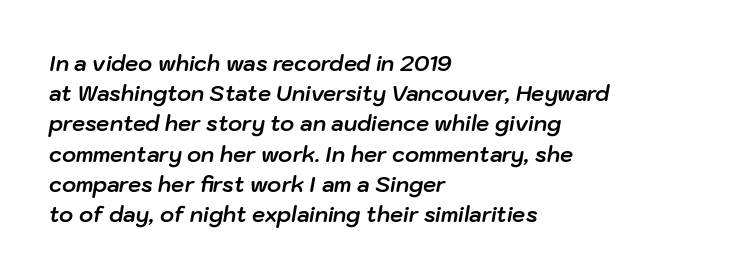
Q: Is the text bold? A: Yes.
Q: Is the text italic (slanted)? A: Yes, it leans right by about 10 degrees.
Q: Is the text underlined? A: No.
Q: How is the paragraph aligned? A: Left-aligned.
Q: Is the spacing between letters normal or unusually wide? A: Normal.
Q: Is the spacing between lines tight, normal or loose? A: Normal.
